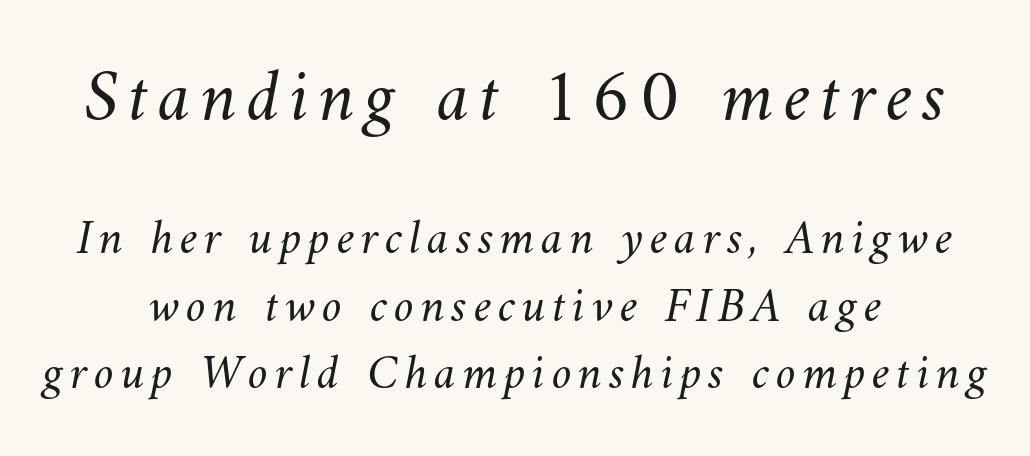
The image shows 75 px light type; set normal line spacing (1.35x), not underlined; the first (top) block is 1.5x larger; medium stroke contrast and a small x-height.
